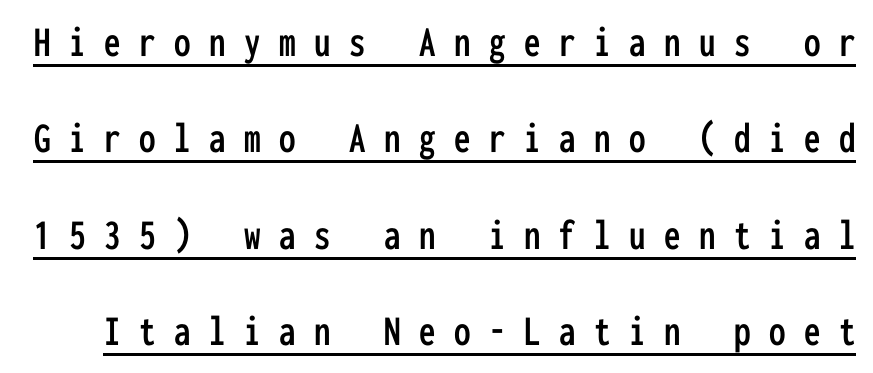
Compared with typical body copy, the letter spacing here is much looser. This is roman type, the default non-slanted kind. The text was rendered using a sans face with plain stroke endings. Notice the wide empty band between every row — that's loose leading. This rendering features underlined lettering.
